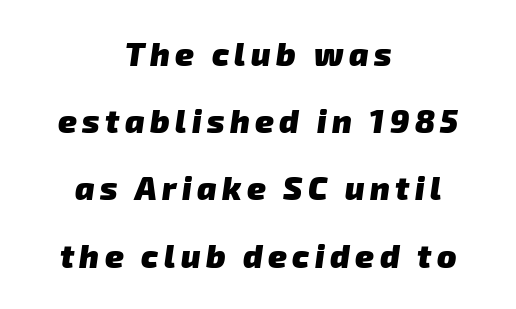
{"serif": "no", "bold": "yes", "weight": "heavy", "width": "normal", "stroke_contrast": "low", "x_height": "medium", "monospaced": "no", "underline": "no", "align": "center", "line_spacing": "loose", "line_spacing_ratio": 2.1, "glyph_px": 32}
